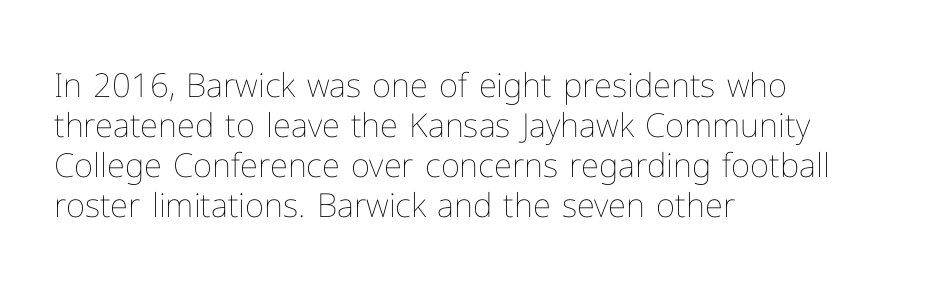
The face looks like a standard text weight, possibly lighter. No word sits above an underline. You could not count columns in this text — the font is proportionally spaced. Ordinary non-slanted type is in use.
